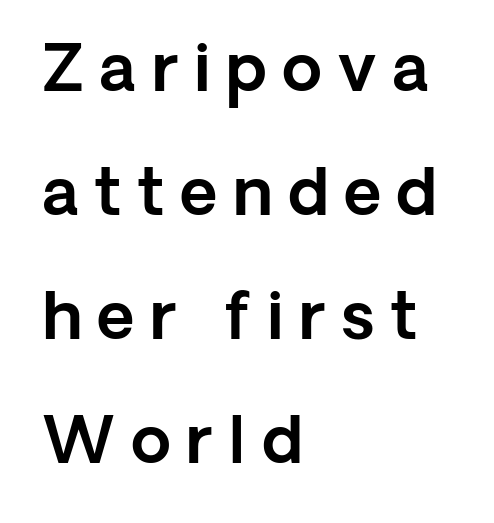
Alignment: flush left. The passage shown is typed in a proportional face where columns would drift. Does the leading feel generous? Absolutely, it's lavish. Descender tails drop into unmarked territory. The typography opts for an upright posture over an oblique one.
